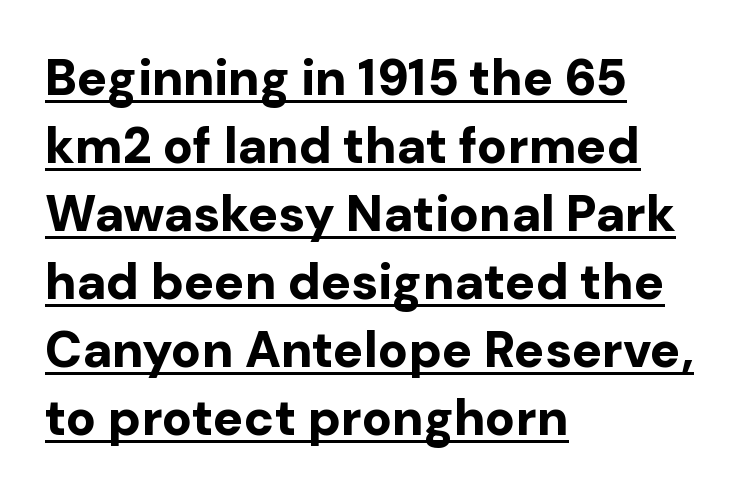
{"serif": "no", "italic": "no", "bold": "yes", "weight": "bold", "width": "normal", "stroke_contrast": "low", "x_height": "medium", "monospaced": "no", "underline": "yes", "align": "left", "line_spacing": "normal", "line_spacing_ratio": 1.36, "letter_spacing": "normal", "letter_spacing_em": 0.0, "glyph_px": 50}
